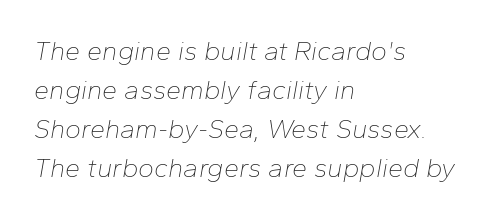
Q: Is the text bold? A: No.
Q: Is the text italic (slanted)? A: Yes, it leans right by about 10 degrees.
Q: Is the text underlined? A: No.
Q: How is the paragraph aligned? A: Left-aligned.
Q: Is the spacing between letters normal or unusually wide? A: Normal.
Q: Is the spacing between lines tight, normal or loose? A: Normal.
